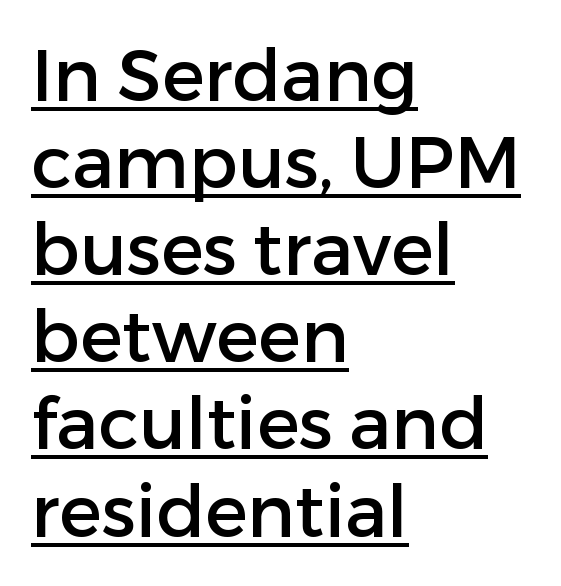
Q: Is the text italic (slanted)? A: No, it is upright.
Q: Is the typeface a serif or a sans-serif typeface? A: Sans-serif.
Q: Is the text underlined? A: Yes.
Q: How is the paragraph aligned? A: Left-aligned.
Q: Is the spacing between letters normal or unusually wide? A: Normal.
Q: Width (condensed, normal, or wide)? A: Normal.
Q: Stroke contrast? A: Low.
Q: x-height? A: Medium.
Q: Monospaced? A: No.
